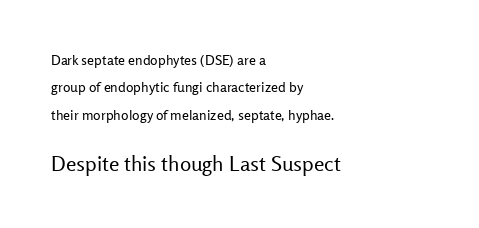
Italic: no, the glyphs are upright roman. These lines keep a tight, regular rhythm from letter to letter. Widely set lines give the paragraph a tall, airy silhouette. Heft: none added — not bold.
